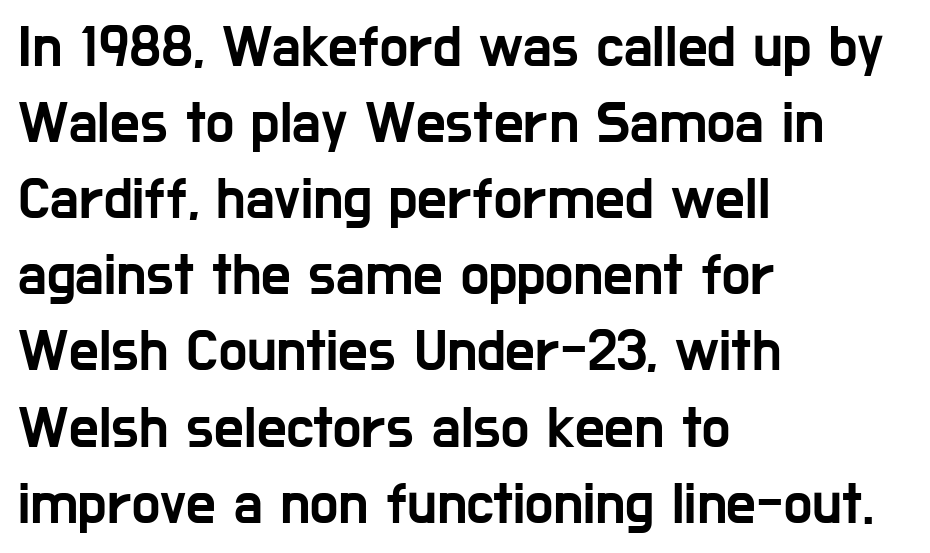
The image shows 59 px condensed sans-serif type, upright; set left-aligned, normal line spacing (1.29x), normal letter spacing, not underlined; low stroke contrast and a medium x-height.
